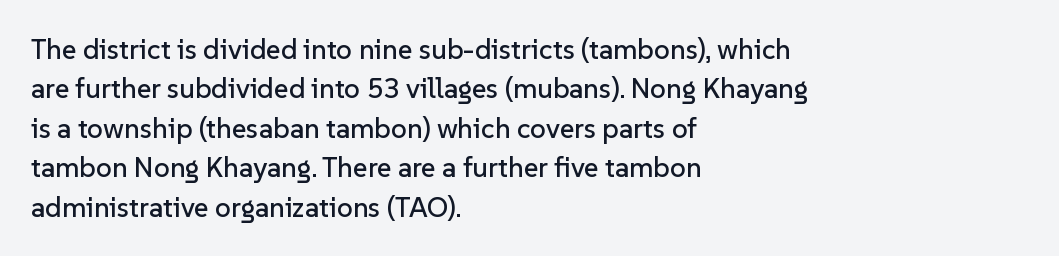
Q: Is the text italic (slanted)? A: No, it is upright.
Q: Is the typeface a serif or a sans-serif typeface? A: Sans-serif.
Q: Is the text underlined? A: No.
Q: How is the paragraph aligned? A: Left-aligned.
Q: Is the spacing between letters normal or unusually wide? A: Normal.
Q: Is the spacing between lines tight, normal or loose? A: Normal.
Q: Width (condensed, normal, or wide)? A: Normal.
Q: Stroke contrast? A: Low.
Q: x-height? A: Medium.
Q: Monospaced? A: No.
